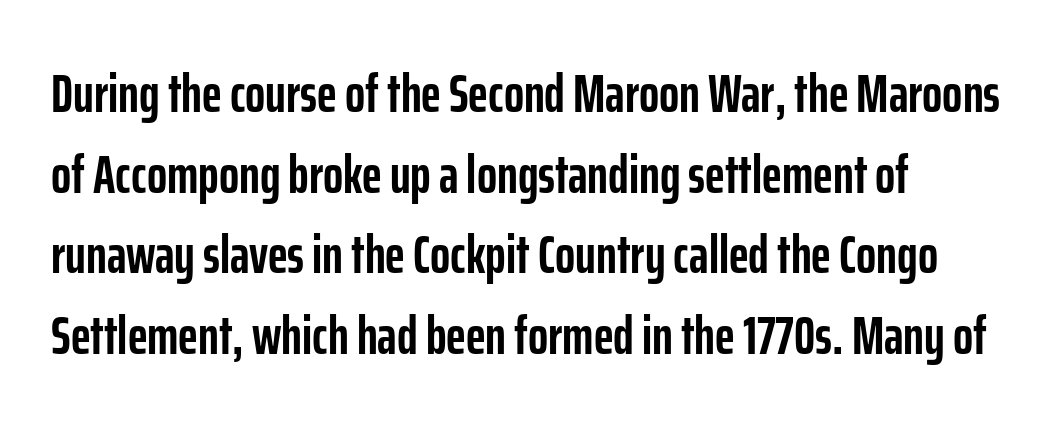
Q: Is the text bold? A: Yes.
Q: Is the text italic (slanted)? A: No, it is upright.
Q: Is the typeface a serif or a sans-serif typeface? A: Sans-serif.
Q: Is the text underlined? A: No.
Q: How is the paragraph aligned? A: Left-aligned.
Q: Is the spacing between letters normal or unusually wide? A: Normal.
Q: Is the spacing between lines tight, normal or loose? A: Normal.
Q: Width (condensed, normal, or wide)? A: Condensed.
Q: Stroke contrast? A: Low.
Q: x-height? A: Medium.
Q: Monospaced? A: No.
